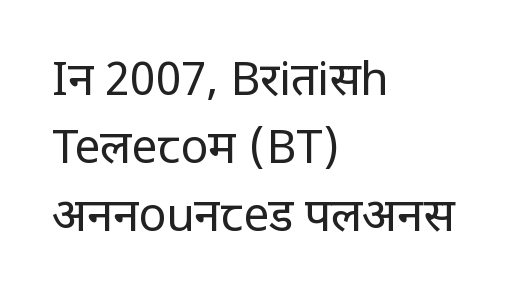
{"serif": "no", "italic": "no", "bold": "no", "weight": "regular", "width": "condensed", "stroke_contrast": "low", "x_height": "large", "monospaced": "no", "underline": "no", "align": "left", "line_spacing": "normal", "line_spacing_ratio": 1.48, "letter_spacing": "normal", "letter_spacing_em": 0.0, "glyph_px": 46}
